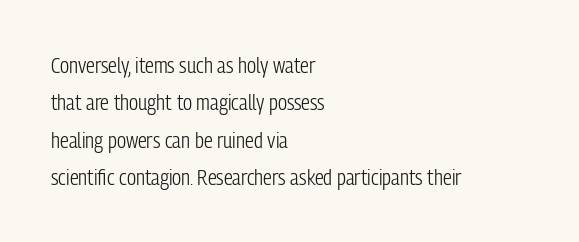
Q: Is the text bold? A: No.
Q: Is the text italic (slanted)? A: No, it is upright.
Q: Is the text underlined? A: No.
Q: How is the paragraph aligned? A: Left-aligned.
Q: Is the spacing between letters normal or unusually wide? A: Normal.
Q: Is the spacing between lines tight, normal or loose? A: Normal.
